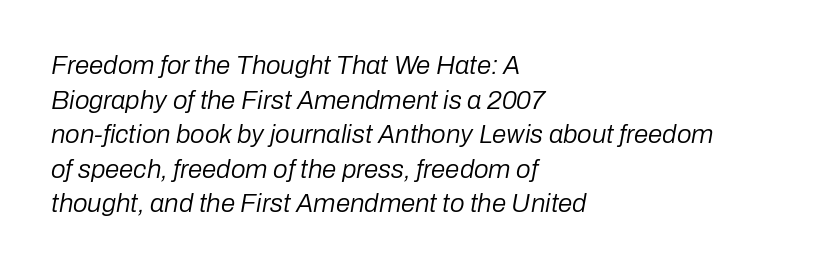
The image shows 26 px text type, italic (leaning right); set left-aligned, normal line spacing (1.33x), normal letter spacing, not underlined.
